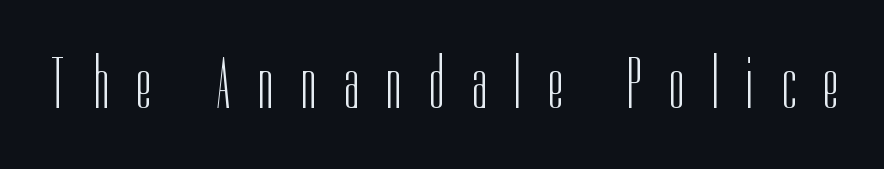
The image shows 72 px light, condensed sans-serif type, upright; set unusually wide letter spacing (+0.4 em), not underlined; low stroke contrast and a medium x-height.
